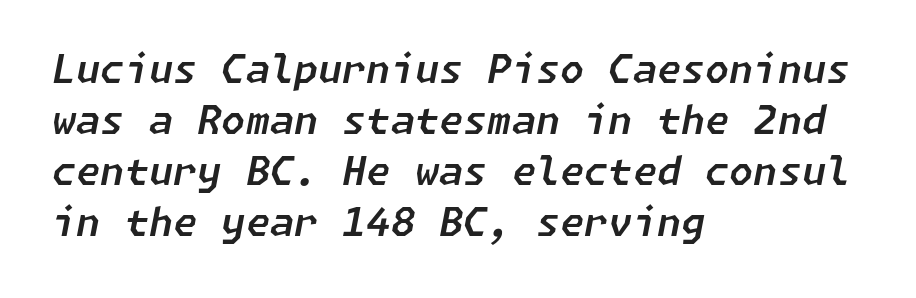
The image shows 39 px text type, italic (leaning right); set left-aligned, normal line spacing (1.31x), normal letter spacing, not underlined; low stroke contrast and a medium x-height.
